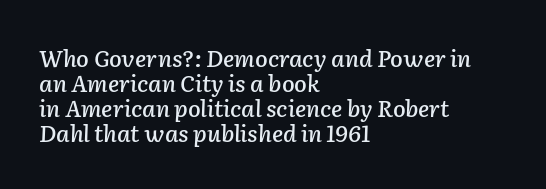
This rendering leaves character spacing at its baseline value. This block would grow much taller if given ordinary leading; it's compressed now. Observe the lean: these are italic letterforms. Only glyphs here, with clear space below each row.
